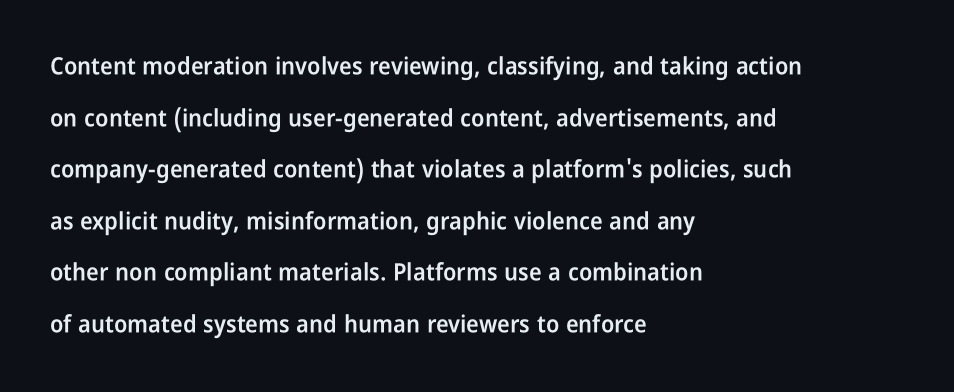
{"italic": "no", "bold": "semi", "underline": "no", "align": "left", "line_spacing": "loose", "line_spacing_ratio": 2.15, "letter_spacing": "normal", "letter_spacing_em": 0.0, "glyph_px": 24}
